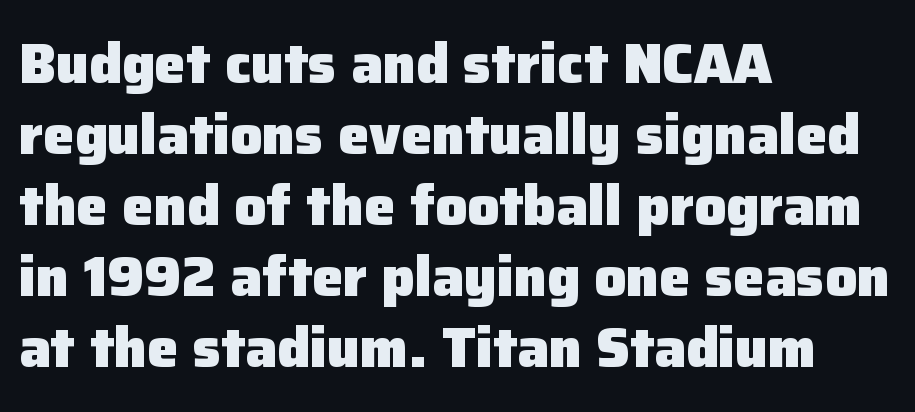
Q: Is the text bold? A: Yes.
Q: Is the text italic (slanted)? A: No, it is upright.
Q: Is the typeface a serif or a sans-serif typeface? A: Sans-serif.
Q: Is the text underlined? A: No.
Q: How is the paragraph aligned? A: Left-aligned.
Q: Is the spacing between letters normal or unusually wide? A: Normal.
Q: Is the spacing between lines tight, normal or loose? A: Normal.
Q: Width (condensed, normal, or wide)? A: Normal.
Q: Stroke contrast? A: Low.
Q: x-height? A: Medium.
Q: Monospaced? A: No.
